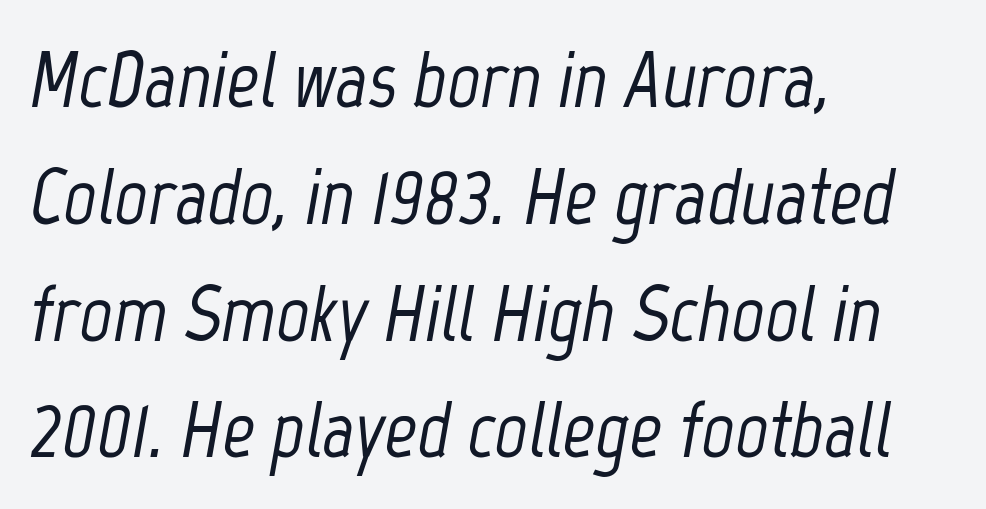
{"italic": "yes", "lean": "right", "slant_degrees": 12, "width": "condensed", "stroke_contrast": "low", "x_height": "medium", "monospaced": "no", "underline": "no", "align": "left", "line_spacing": "normal", "line_spacing_ratio": 1.46, "letter_spacing": "normal", "letter_spacing_em": 0.0, "glyph_px": 80}
